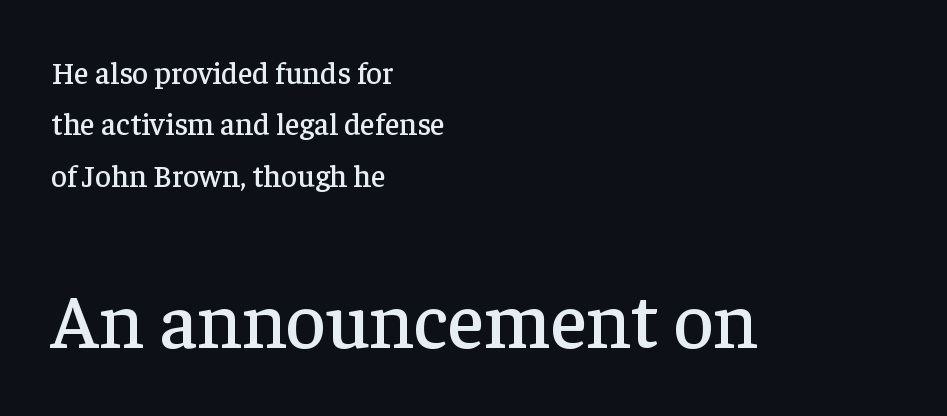
Q: Is the text italic (slanted)? A: No, it is upright.
Q: Is the typeface a serif or a sans-serif typeface? A: Serif.
Q: Is the text underlined? A: No.
Q: How is the paragraph aligned? A: Left-aligned.
Q: Is the spacing between letters normal or unusually wide? A: Normal.
Q: Is the spacing between lines tight, normal or loose? A: Normal.
Q: Which block of text is set in a larger size, the first (top) or the second (bottom)? A: The second (bottom) one.
Q: Width (condensed, normal, or wide)? A: Normal.
Q: Stroke contrast? A: Low.
Q: x-height? A: Medium.
Q: Monospaced? A: No.
